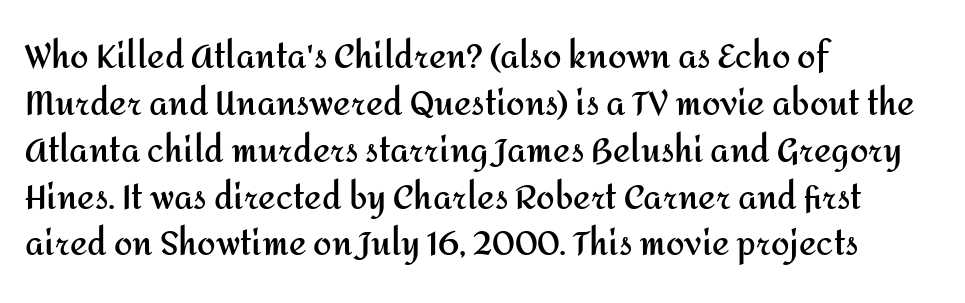
The image shows 33 px semibold sans-serif type, upright; set left-aligned, normal line spacing (1.42x), normal letter spacing, not underlined; medium stroke contrast and a medium x-height.
